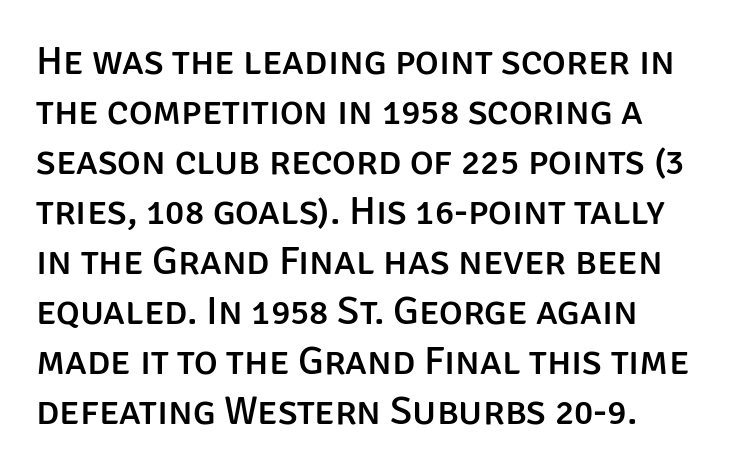
{"serif": "no", "italic": "no", "width": "normal", "stroke_contrast": "low", "x_height": "large", "monospaced": "no", "underline": "no", "line_spacing": "normal", "line_spacing_ratio": 1.25, "letter_spacing": "normal", "letter_spacing_em": 0.0, "glyph_px": 40}
